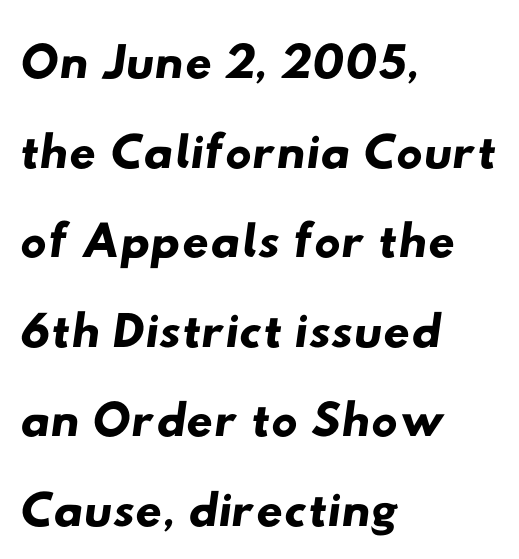
{"serif": "no", "width": "wide", "stroke_contrast": "low", "x_height": "small", "monospaced": "no", "underline": "no", "align": "left", "line_spacing_ratio": 1.21, "letter_spacing": "normal", "letter_spacing_em": 0.0, "glyph_px": 74}
